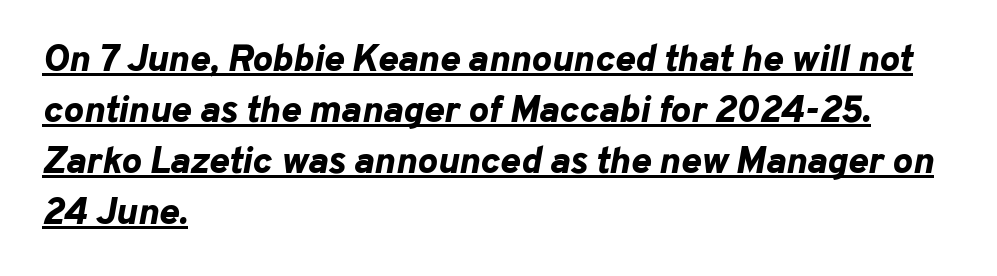
This sample has the flowing, uneven cadence of proportional lettering. Underlined type. The space between consecutive lines is moderate. Set as a true bold cut, around the 700 mark.
